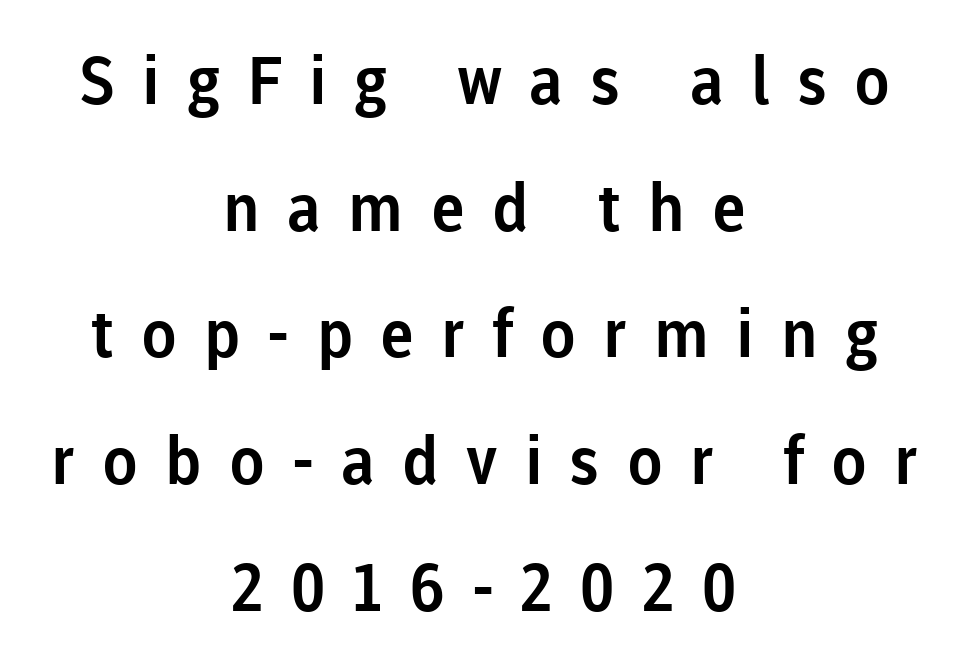
The image shows 66 px sans-serif type, upright; set centered, loose line spacing (1.92x), unusually wide letter spacing (+0.41 em), not underlined; low stroke contrast and a medium x-height.
